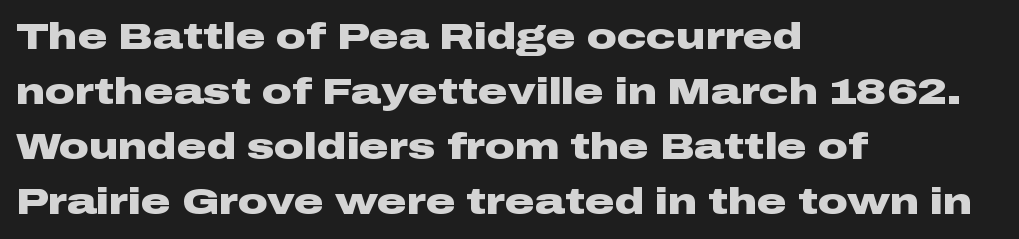
Check where the strokes stop: nothing finishes them off — pure sans. Normally led — the rows are evenly, conventionally spaced. Set as a true bold cut, around the 700 mark. How are the letters spaced? Ordinarily, with no added tracking. These lines are rendered in a variable-pitch font.
